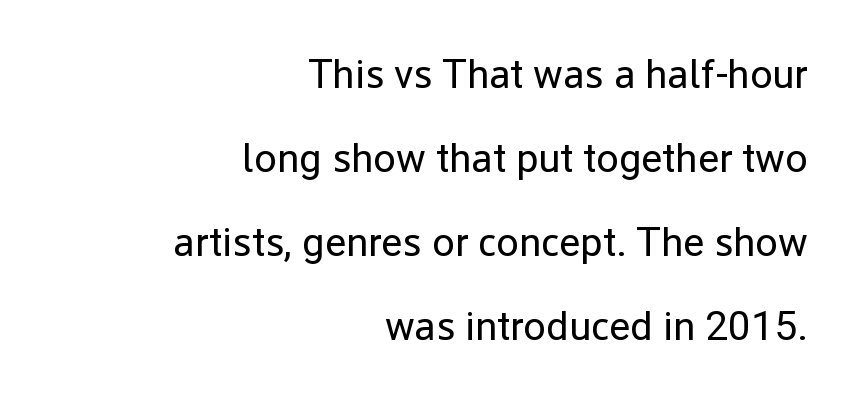
{"serif": "no", "italic": "no", "bold": "no", "weight": "regular", "width": "normal", "stroke_contrast": "low", "x_height": "medium", "monospaced": "no", "underline": "no", "align": "right", "line_spacing": "loose", "line_spacing_ratio": 2.05, "letter_spacing": "normal", "letter_spacing_em": 0.0, "glyph_px": 41}
